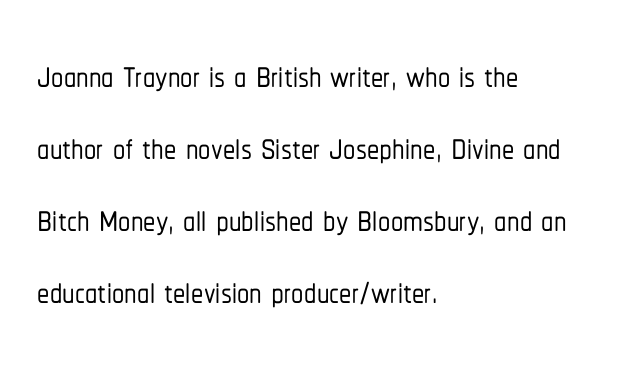
The face used here is a sans, in the tradition of grotesques and geometrics. The face used here is proportionally spaced, like ordinary book or web type. How would I describe the line gaps? Plain and ordinary. Which margin do the lines hug? The left one — the right edge is uneven. Designer's note — italics off, roman on.
